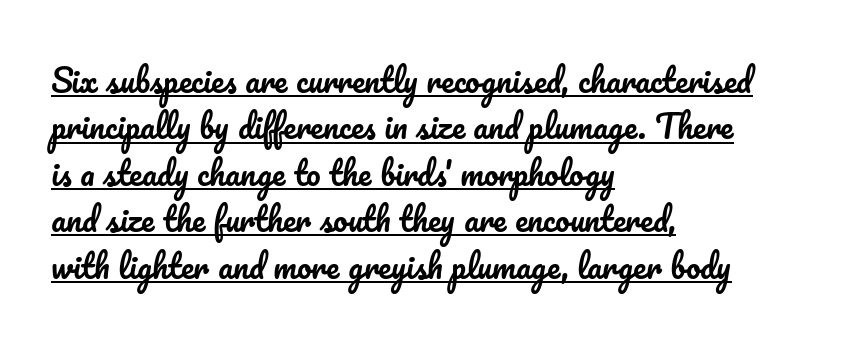
The image shows 32 px text type; set left-aligned, normal line spacing (1.45x), normal letter spacing, underlined; low stroke contrast and a small x-height.
